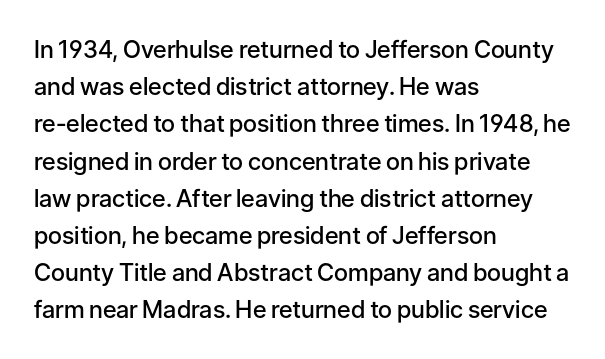
Q: Is the text bold? A: Semi-bold.
Q: Is the text italic (slanted)? A: No, it is upright.
Q: Is the text underlined? A: No.
Q: How is the paragraph aligned? A: Left-aligned.
Q: Is the spacing between letters normal or unusually wide? A: Normal.
Q: Is the spacing between lines tight, normal or loose? A: Normal.
